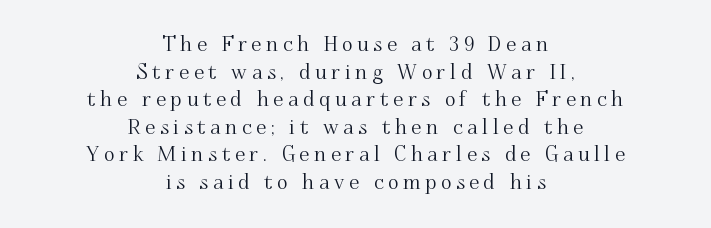
Q: Is the text italic (slanted)? A: No, it is upright.
Q: Is the text underlined? A: No.
Q: How is the paragraph aligned? A: Centered.
Q: Is the spacing between letters normal or unusually wide? A: Unusually wide.
Q: Is the spacing between lines tight, normal or loose? A: Normal.
